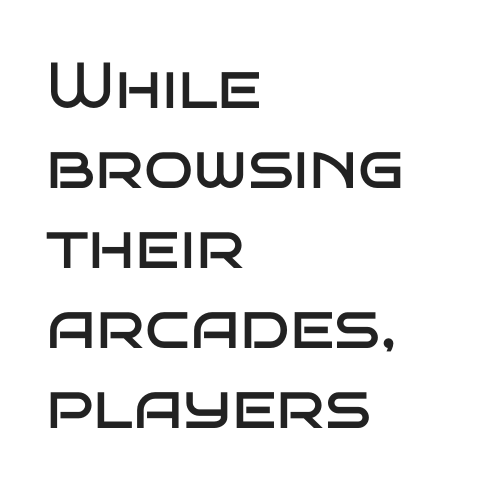
Q: Is the text bold? A: No.
Q: Is the text italic (slanted)? A: No, it is upright.
Q: Is the typeface a serif or a sans-serif typeface? A: Sans-serif.
Q: Is the text underlined? A: No.
Q: How is the paragraph aligned? A: Left-aligned.
Q: Is the spacing between letters normal or unusually wide? A: Normal.
Q: Width (condensed, normal, or wide)? A: Wide.
Q: Stroke contrast? A: Low.
Q: x-height? A: Large.
Q: Monospaced? A: No.
